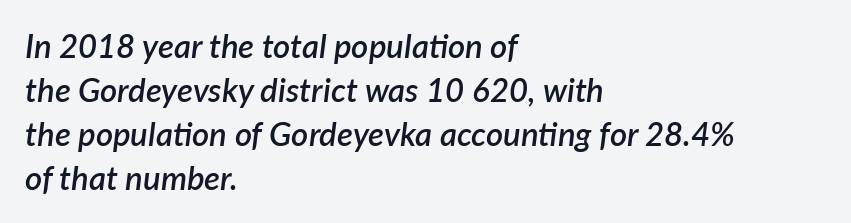
{"italic": "yes", "lean": "right", "slant_degrees": 7, "bold": "semi", "weight": "semibold", "width": "normal", "stroke_contrast": "low", "x_height": "medium", "monospaced": "no", "underline": "no", "align": "left", "line_spacing": "normal", "line_spacing_ratio": 1.33, "letter_spacing": "normal", "letter_spacing_em": 0.0, "glyph_px": 33}
